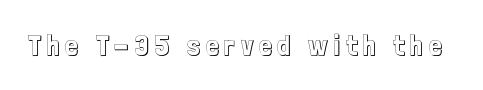
{"italic": "no", "width": "condensed", "x_height": "medium", "monospaced": "no", "underline": "no", "letter_spacing": "wide", "letter_spacing_em": 0.22, "glyph_px": 28}
